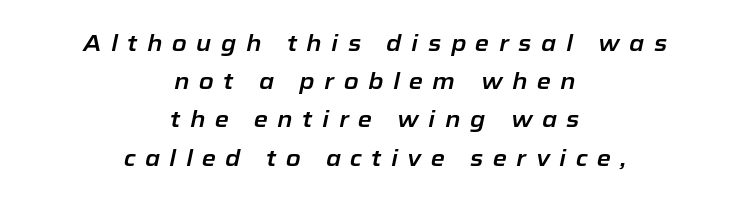
{"italic": "yes", "lean": "right", "slant_degrees": 12, "underline": "no", "align": "center", "line_spacing": "normal", "line_spacing_ratio": 1.66, "letter_spacing": "wide", "letter_spacing_em": 0.41, "glyph_px": 23}
